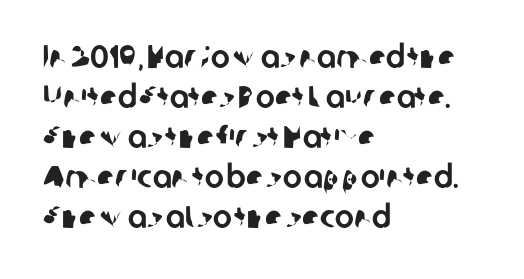
Q: Is the typeface a serif or a sans-serif typeface? A: Sans-serif.
Q: Is the text underlined? A: No.
Q: How is the paragraph aligned? A: Left-aligned.
Q: Is the spacing between letters normal or unusually wide? A: Normal.
Q: Is the spacing between lines tight, normal or loose? A: Normal.
Q: Width (condensed, normal, or wide)? A: Normal.
Q: Stroke contrast? A: Low.
Q: x-height? A: Medium.
Q: Monospaced? A: No.
